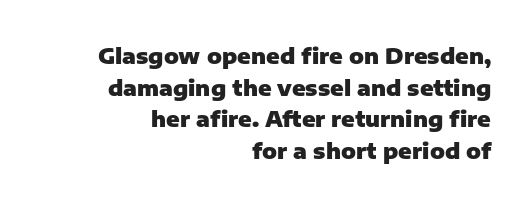
Q: Is the text bold? A: Yes.
Q: Is the text italic (slanted)? A: No, it is upright.
Q: Is the text underlined? A: No.
Q: How is the paragraph aligned? A: Right-aligned.
Q: Is the spacing between letters normal or unusually wide? A: Normal.
Q: Is the spacing between lines tight, normal or loose? A: Normal.
